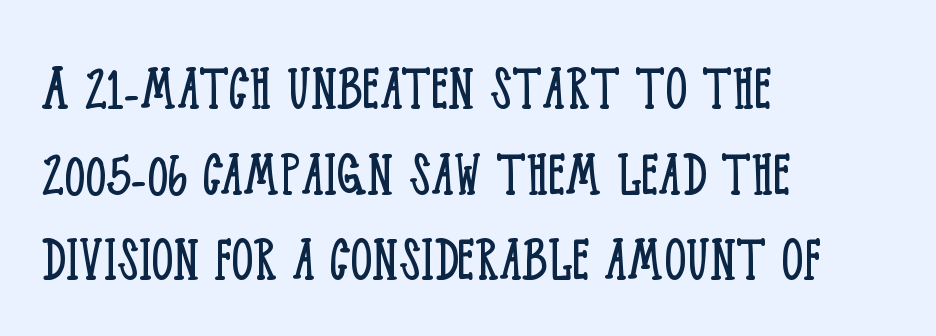
Q: Is the text bold? A: No.
Q: Is the text italic (slanted)? A: No, it is upright.
Q: Is the typeface a serif or a sans-serif typeface? A: Serif.
Q: Is the text underlined? A: No.
Q: How is the paragraph aligned? A: Left-aligned.
Q: Is the spacing between letters normal or unusually wide? A: Normal.
Q: Is the spacing between lines tight, normal or loose? A: Normal.
Q: Width (condensed, normal, or wide)? A: Condensed.
Q: Stroke contrast? A: Low.
Q: x-height? A: Large.
Q: Monospaced? A: No.
